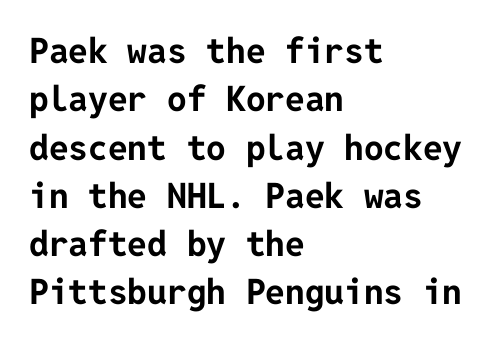
Q: Is the text bold? A: Yes.
Q: Is the text italic (slanted)? A: No, it is upright.
Q: Is the typeface a serif or a sans-serif typeface? A: Sans-serif.
Q: Is the text underlined? A: No.
Q: How is the paragraph aligned? A: Left-aligned.
Q: Is the spacing between letters normal or unusually wide? A: Normal.
Q: Is the spacing between lines tight, normal or loose? A: Normal.
Q: Width (condensed, normal, or wide)? A: Normal.
Q: Stroke contrast? A: Low.
Q: x-height? A: Medium.
